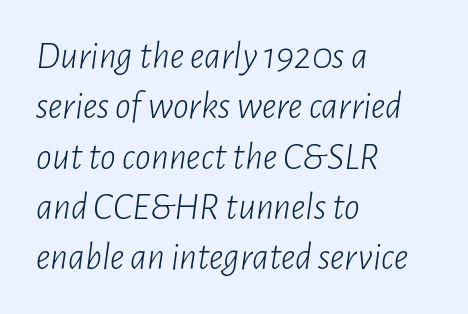
The image shows 39 px light, condensed type, italic (leaning right); set left-aligned, normal line spacing (1.29x), normal letter spacing, not underlined; low stroke contrast and a medium x-height.
